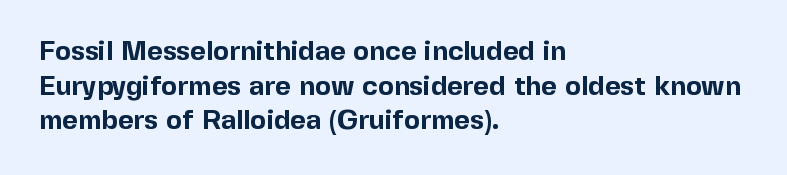
The image shows 27 px bold type, upright; set left-aligned, normal line spacing (1.28x), normal letter spacing, not underlined.
